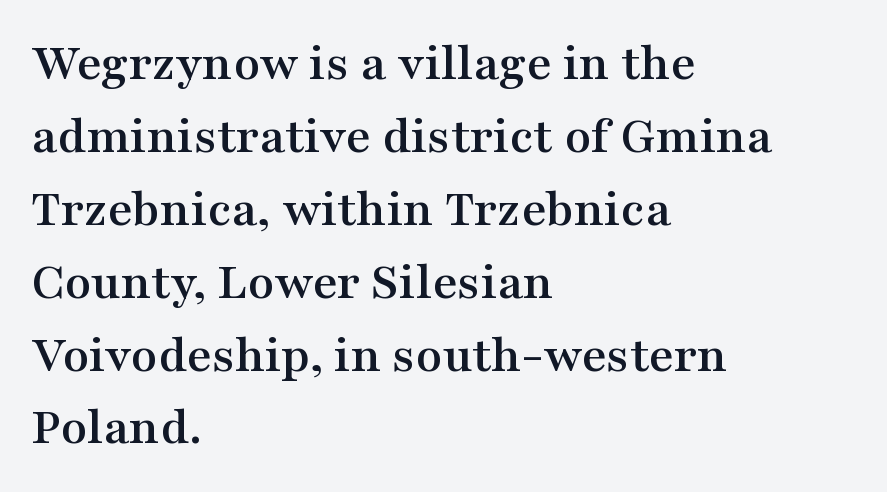
{"serif": "yes", "italic": "no", "width": "wide", "stroke_contrast": "medium", "x_height": "medium", "monospaced": "no", "underline": "no", "align": "left", "line_spacing": "normal", "line_spacing_ratio": 1.35, "letter_spacing": "normal", "letter_spacing_em": 0.0, "glyph_px": 54}
